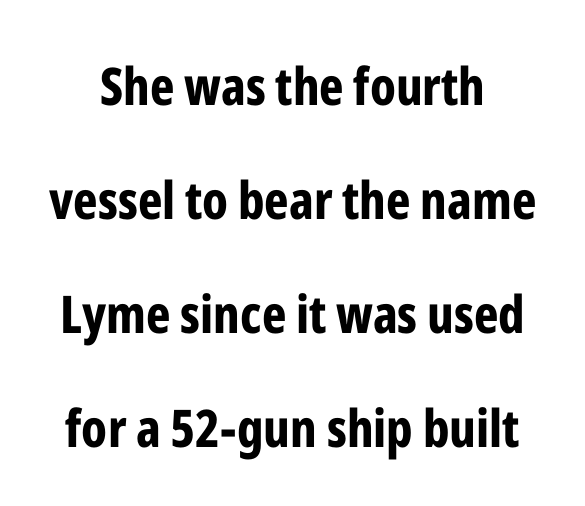
Q: Is the text bold? A: Yes.
Q: Is the text italic (slanted)? A: No, it is upright.
Q: Is the typeface a serif or a sans-serif typeface? A: Sans-serif.
Q: Is the text underlined? A: No.
Q: Is the spacing between letters normal or unusually wide? A: Normal.
Q: Is the spacing between lines tight, normal or loose? A: Loose.
Q: Width (condensed, normal, or wide)? A: Condensed.
Q: Stroke contrast? A: Low.
Q: x-height? A: Medium.
Q: Monospaced? A: No.
